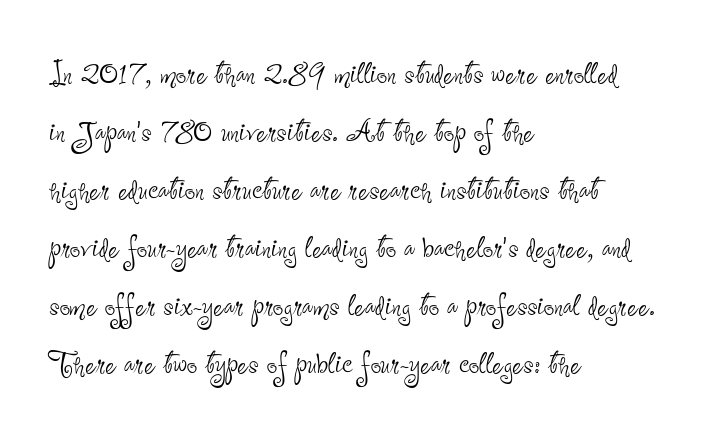
Ink coverage per letter is moderate at most. Look at the bottom of the vertical strokes: they stop flat, with no serifs. Is the block centered? No — it sits flush against the left margin. Is the letter spacing exaggerated? No — it looks like the ordinary default. These lines are rendered in a variable-pitch font.
